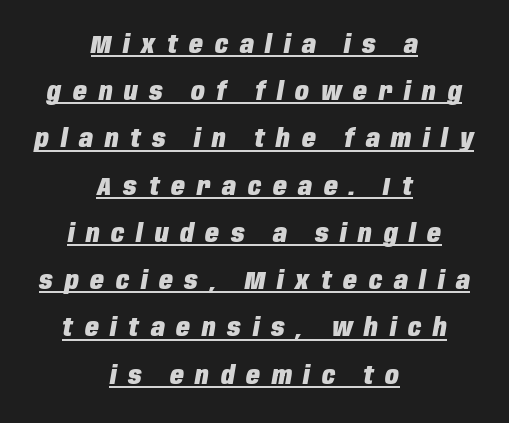
The image shows 25 px bold type, italic (leaning right); set centered, line spacing 1.89x, unusually wide letter spacing (+0.47 em), underlined.
